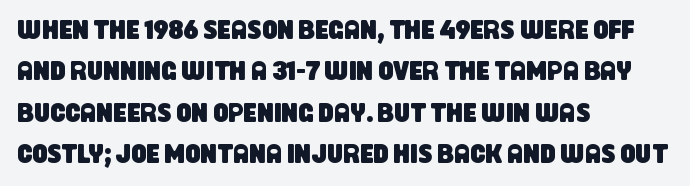
Q: Is the text underlined? A: No.
Q: How is the paragraph aligned? A: Left-aligned.
Q: Is the spacing between letters normal or unusually wide? A: Normal.
Q: Is the spacing between lines tight, normal or loose? A: Normal.
